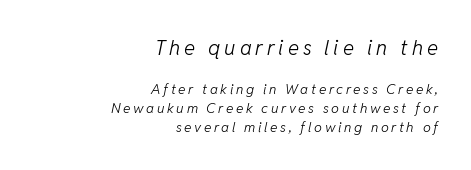
The image shows 21 px text type, italic (leaning right); set right-aligned, normal line spacing (1.37x), not underlined; the first (top) block is 1.5x larger.
